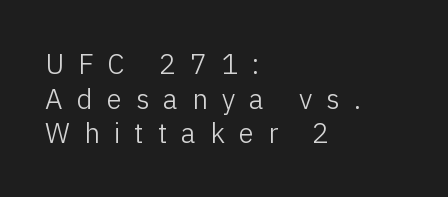
{"serif": "no", "italic": "no", "bold": "no", "weight": "light", "width": "normal", "stroke_contrast": "low", "x_height": "medium", "monospaced": "no", "underline": "no", "align": "left", "line_spacing_ratio": 1.24, "letter_spacing": "wide", "letter_spacing_em": 0.5, "glyph_px": 28}
